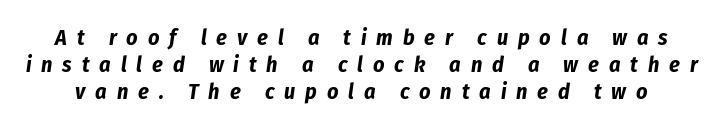
Q: Is the text bold? A: Yes.
Q: Is the text italic (slanted)? A: Yes, it leans right by about 8 degrees.
Q: Is the text underlined? A: No.
Q: Is the spacing between letters normal or unusually wide? A: Unusually wide.
